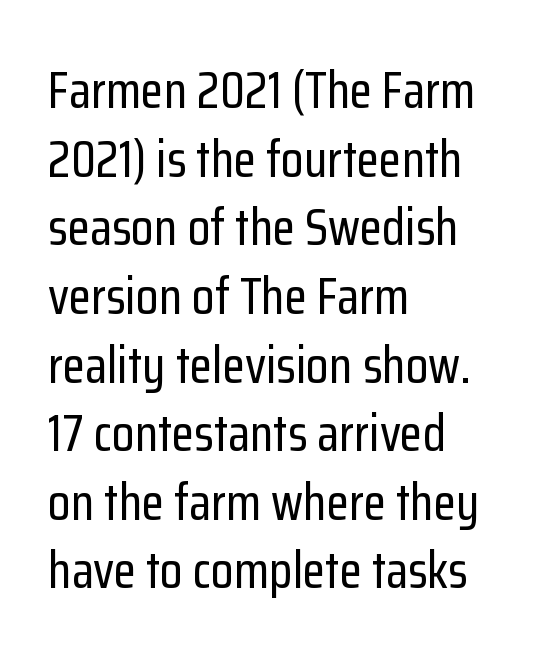
The image shows 52 px condensed sans-serif type, upright; set left-aligned, normal line spacing (1.32x), normal letter spacing, not underlined; low stroke contrast and a medium x-height.
